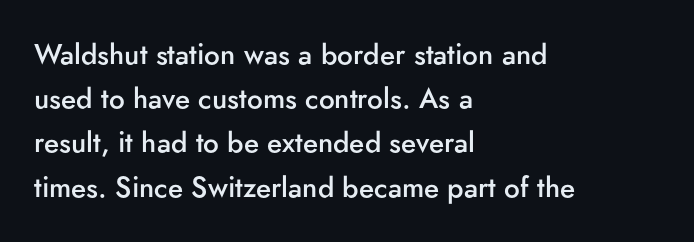
Q: Is the text bold? A: Semi-bold.
Q: Is the text italic (slanted)? A: No, it is upright.
Q: Is the typeface a serif or a sans-serif typeface? A: Sans-serif.
Q: Is the text underlined? A: No.
Q: How is the paragraph aligned? A: Left-aligned.
Q: Is the spacing between letters normal or unusually wide? A: Normal.
Q: Is the spacing between lines tight, normal or loose? A: Normal.
Q: Width (condensed, normal, or wide)? A: Normal.
Q: Stroke contrast? A: Low.
Q: x-height? A: Small.
Q: Monospaced? A: No.
